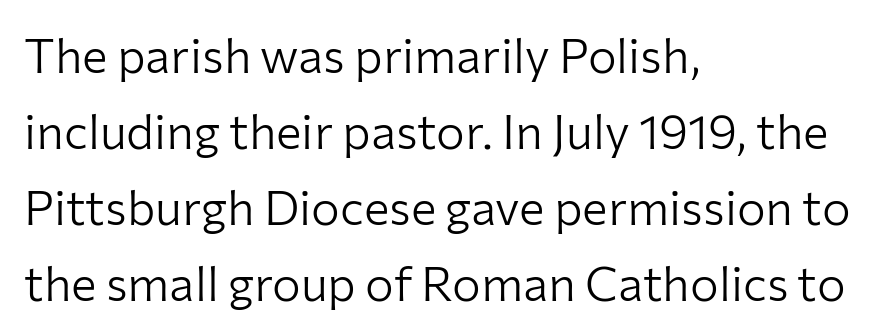
Q: Is the text bold? A: No.
Q: Is the text italic (slanted)? A: No, it is upright.
Q: Is the typeface a serif or a sans-serif typeface? A: Sans-serif.
Q: Is the text underlined? A: No.
Q: How is the paragraph aligned? A: Left-aligned.
Q: Is the spacing between letters normal or unusually wide? A: Normal.
Q: Is the spacing between lines tight, normal or loose? A: Normal.
Q: Width (condensed, normal, or wide)? A: Normal.
Q: Stroke contrast? A: Low.
Q: x-height? A: Medium.
Q: Monospaced? A: No.
